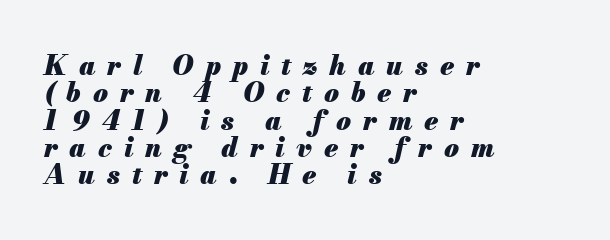
The text block is weighted toward the left margin, trailing off unevenly rightward. The words here are not underlined. Vertical spacing — tight. How are the letters spaced? Widely, with obvious added tracking. The typography opts for an oblique posture over an upright one.
